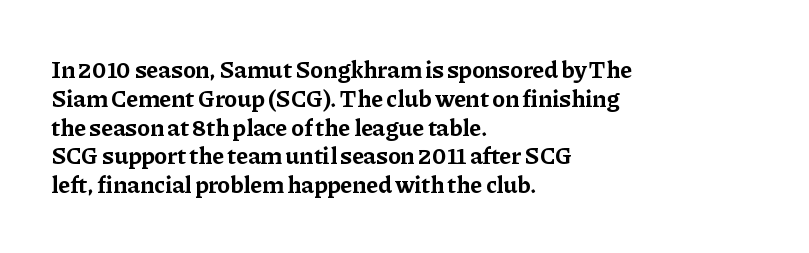
A classic flush-left, rag-right setting is used for this passage. Plenty of ink on the page — the face is bold. A typesetter would mark this as roman, not italic. In terms of letterspacing, this is plain default setting. The zone under the glyphs is completely vacant.
